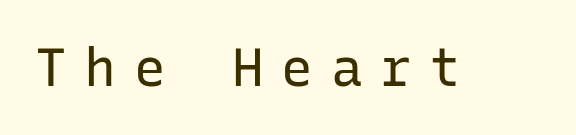
Each letter's strokes conclude bluntly, with no projecting serifs. This is the regular roman posture of the typeface. Descenders are the only things crossing below the line. Letter spacing: wide. Weight: not bold — regular or lighter.
